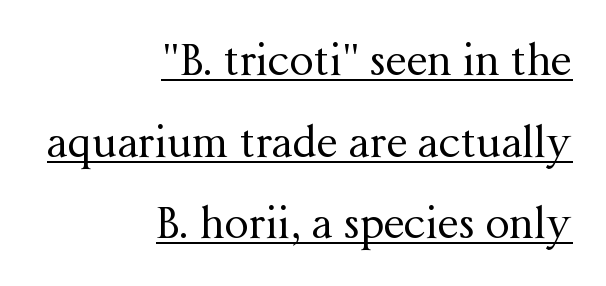
{"serif": "yes", "italic": "no", "bold": "no", "weight": "regular", "width": "normal", "stroke_contrast": "medium", "x_height": "medium", "monospaced": "no", "underline": "yes", "align": "right", "line_spacing": "loose", "line_spacing_ratio": 1.9, "letter_spacing": "normal", "letter_spacing_em": 0.0, "glyph_px": 43}
